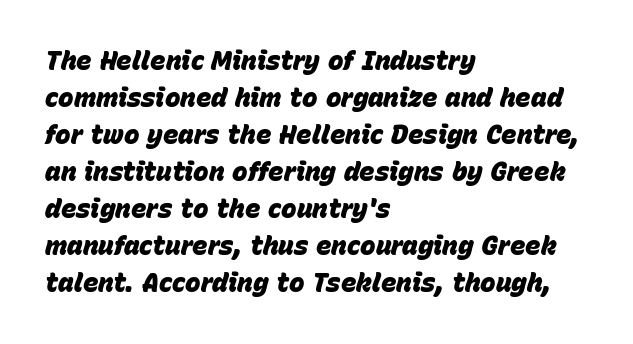
Q: Is the text bold? A: Yes.
Q: Is the text italic (slanted)? A: Yes, it leans right by about 15 degrees.
Q: Is the text underlined? A: No.
Q: How is the paragraph aligned? A: Left-aligned.
Q: Is the spacing between letters normal or unusually wide? A: Normal.
Q: Is the spacing between lines tight, normal or loose? A: Normal.
